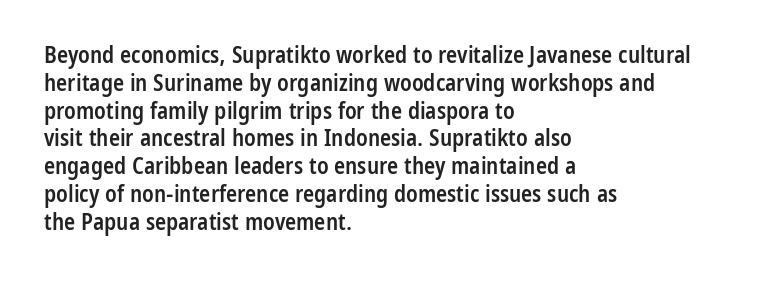
The letters stand straight up with perfectly vertical stems. Standard letterfit; no display-style spreading of the glyphs. Leftover space on each line is placed entirely after the last word. Look at the stroke-to-counter ratio: somewhat heavy, a semibold. Beneath every word, the page is bare.
